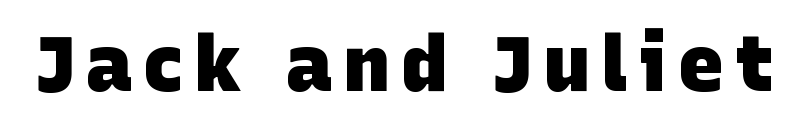
You can tell from the bare stems that sans-serif type was used. Do the characters align in a grid? No, the font is proportional. Bold? Absolutely — the strokes are thick and heavy. Rule under the text: the space is simply empty.
